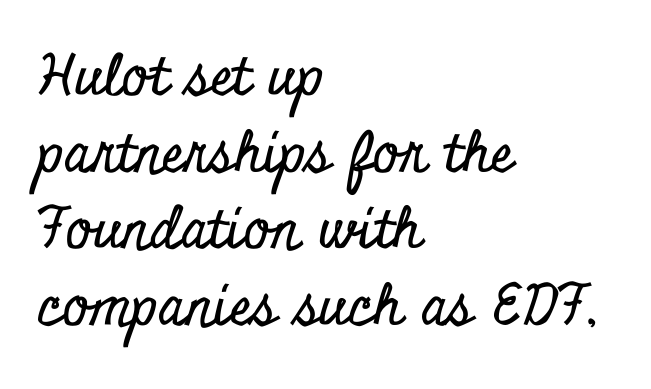
The image shows 56 px condensed serif type; set left-aligned, normal line spacing (1.37x), normal letter spacing, not underlined; low stroke contrast and a small x-height.
